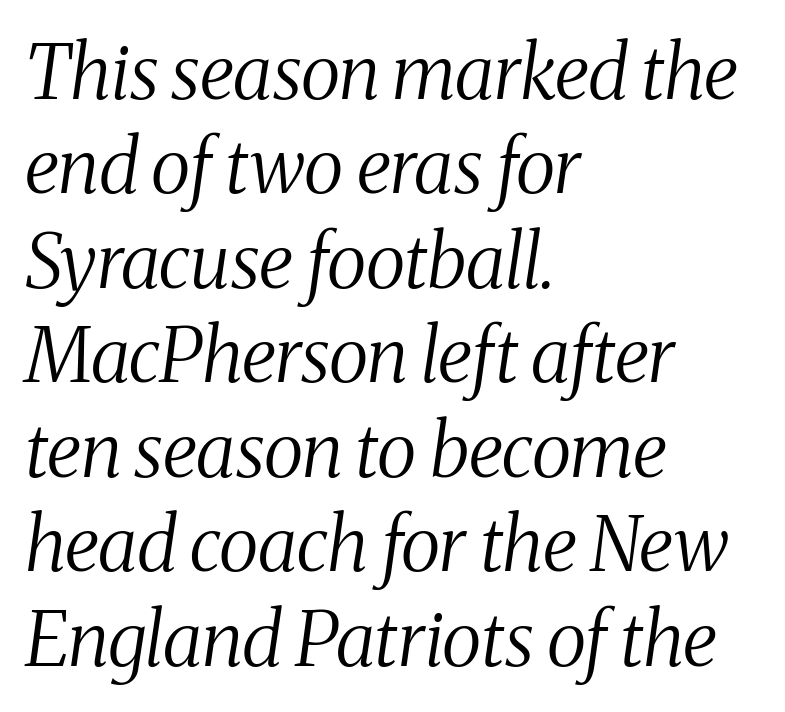
{"serif": "yes", "italic": "yes", "lean": "right", "slant_degrees": 8, "bold": "no", "weight": "regular", "width": "condensed", "stroke_contrast": "medium", "x_height": "medium", "monospaced": "no", "underline": "no", "align": "left", "line_spacing": "normal", "line_spacing_ratio": 1.26, "letter_spacing": "normal", "letter_spacing_em": 0.0, "glyph_px": 75}
